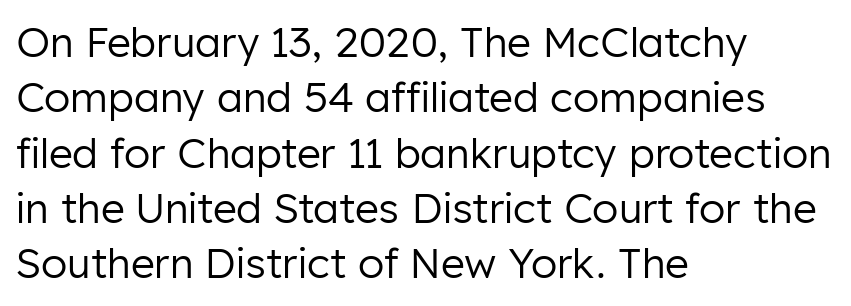
Q: Is the text bold? A: No.
Q: Is the text italic (slanted)? A: No, it is upright.
Q: Is the typeface a serif or a sans-serif typeface? A: Sans-serif.
Q: Is the text underlined? A: No.
Q: How is the paragraph aligned? A: Left-aligned.
Q: Is the spacing between letters normal or unusually wide? A: Normal.
Q: Is the spacing between lines tight, normal or loose? A: Normal.
Q: Width (condensed, normal, or wide)? A: Normal.
Q: Stroke contrast? A: Low.
Q: x-height? A: Medium.
Q: Monospaced? A: No.
